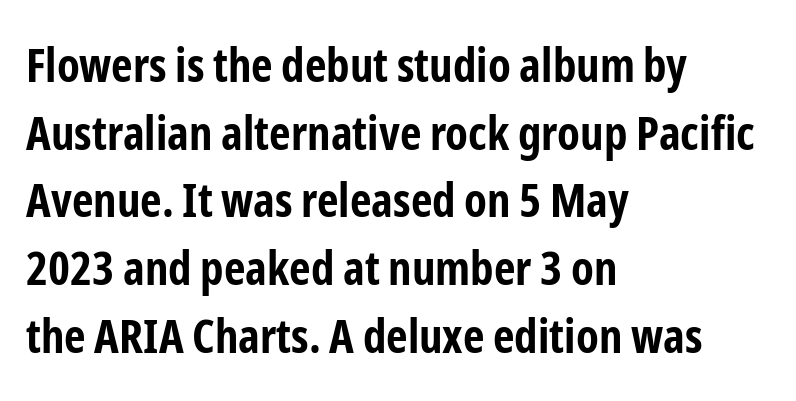
The image shows 47 px bold, condensed sans-serif type, upright; set left-aligned, normal line spacing (1.44x), normal letter spacing, not underlined; low stroke contrast and a medium x-height.
